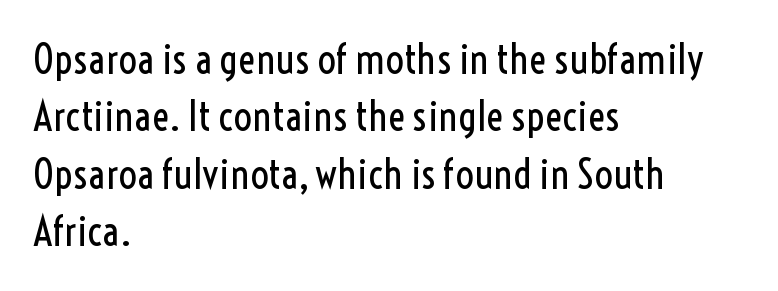
{"serif": "no", "italic": "no", "bold": "no", "weight": "regular", "width": "condensed", "x_height": "medium", "monospaced": "no", "underline": "no", "align": "left", "line_spacing": "normal", "line_spacing_ratio": 1.4, "letter_spacing": "normal", "letter_spacing_em": 0.0, "glyph_px": 41}
